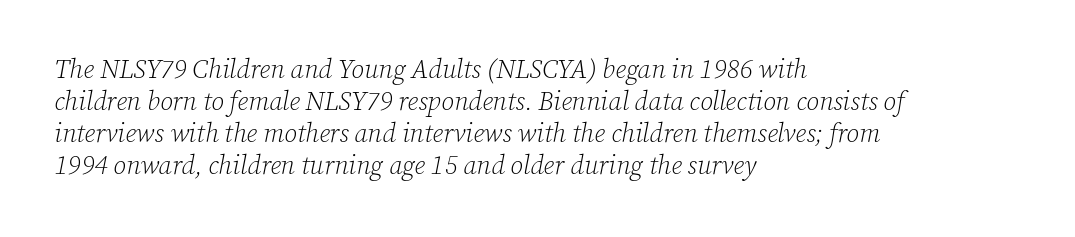
The image shows 26 px text type, italic (leaning right); set left-aligned, line spacing 1.23x, normal letter spacing, not underlined.
